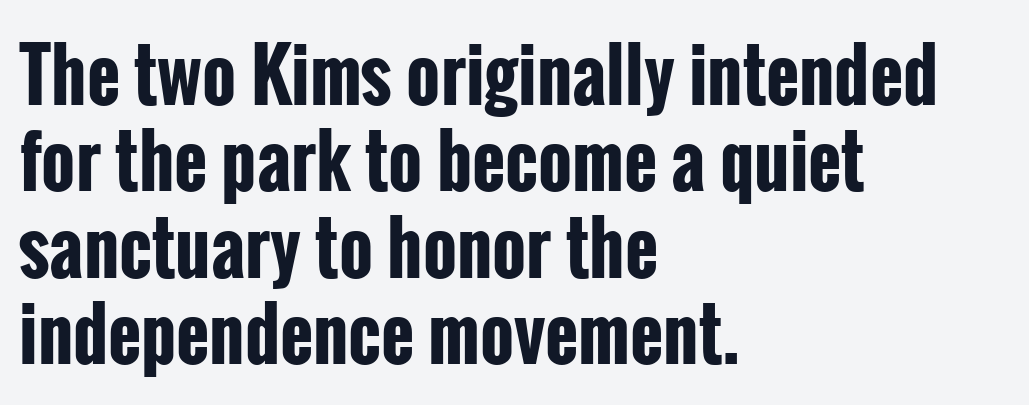
Q: Is the text bold? A: Yes.
Q: Is the text italic (slanted)? A: No, it is upright.
Q: Is the typeface a serif or a sans-serif typeface? A: Sans-serif.
Q: Is the text underlined? A: No.
Q: How is the paragraph aligned? A: Left-aligned.
Q: Is the spacing between letters normal or unusually wide? A: Normal.
Q: Width (condensed, normal, or wide)? A: Condensed.
Q: Stroke contrast? A: Low.
Q: x-height? A: Medium.
Q: Monospaced? A: No.
